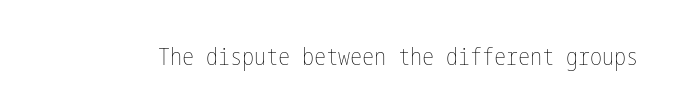
The image shows 24 px text type, upright; set normal letter spacing, not underlined.
